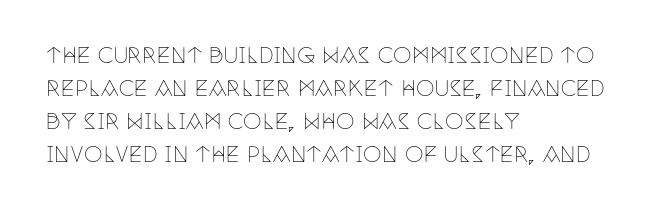
The image shows 21 px text type, upright; set left-aligned, normal line spacing (1.57x), normal letter spacing, not underlined.
